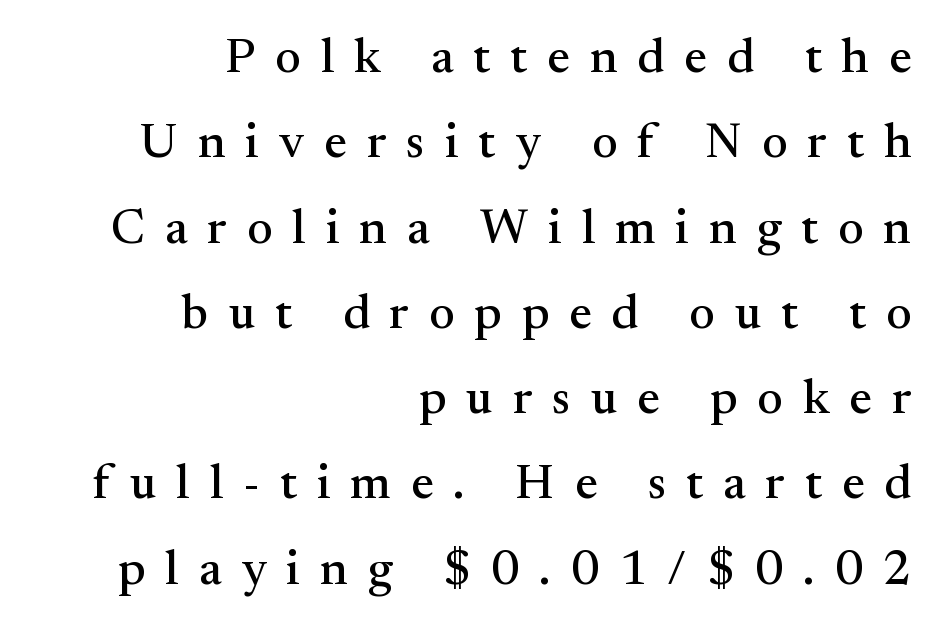
The image shows 49 px serif type, upright; set right-aligned, line spacing 1.74x, unusually wide letter spacing (+0.41 em), not underlined; medium stroke contrast and a small x-height.
